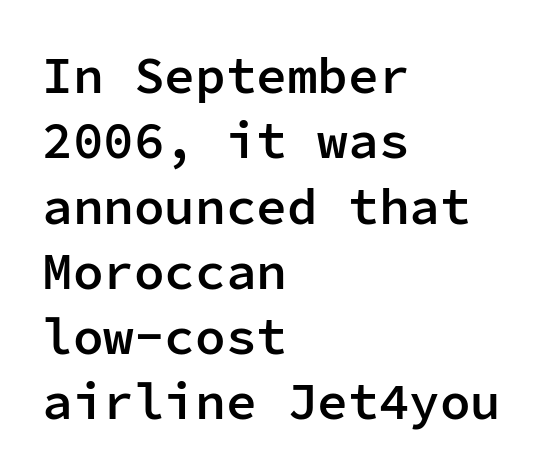
Q: Is the text bold? A: Semi-bold.
Q: Is the text italic (slanted)? A: No, it is upright.
Q: Is the typeface a serif or a sans-serif typeface? A: Sans-serif.
Q: Is the text underlined? A: No.
Q: How is the paragraph aligned? A: Left-aligned.
Q: Is the spacing between letters normal or unusually wide? A: Normal.
Q: Is the spacing between lines tight, normal or loose? A: Normal.
Q: Width (condensed, normal, or wide)? A: Normal.
Q: Stroke contrast? A: Low.
Q: x-height? A: Medium.
Q: Monospaced? A: Yes.
